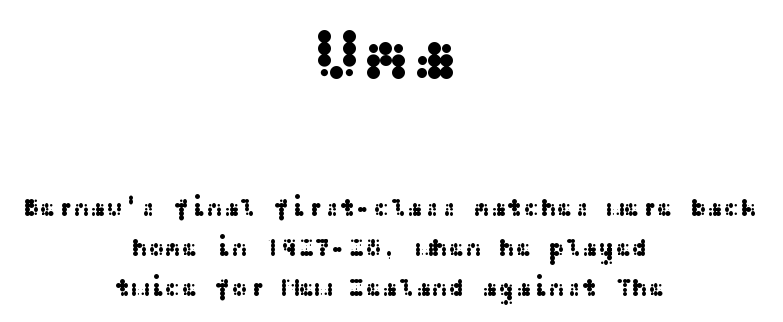
{"serif": "no", "italic": "no", "width": "wide", "stroke_contrast": "medium", "x_height": "medium", "underline": "no", "align": "center", "line_spacing": "normal", "line_spacing_ratio": 1.6, "letter_spacing": "normal", "letter_spacing_em": 0.0, "larger_block": "first", "size_ratio": 2.96, "glyph_px": 74}
